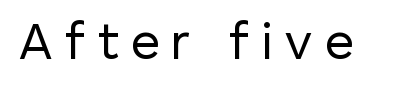
{"serif": "no", "italic": "no", "bold": "no", "weight": "regular", "width": "normal", "stroke_contrast": "low", "x_height": "medium", "monospaced": "no", "underline": "no", "letter_spacing": "wide", "letter_spacing_em": 0.22, "glyph_px": 52}
